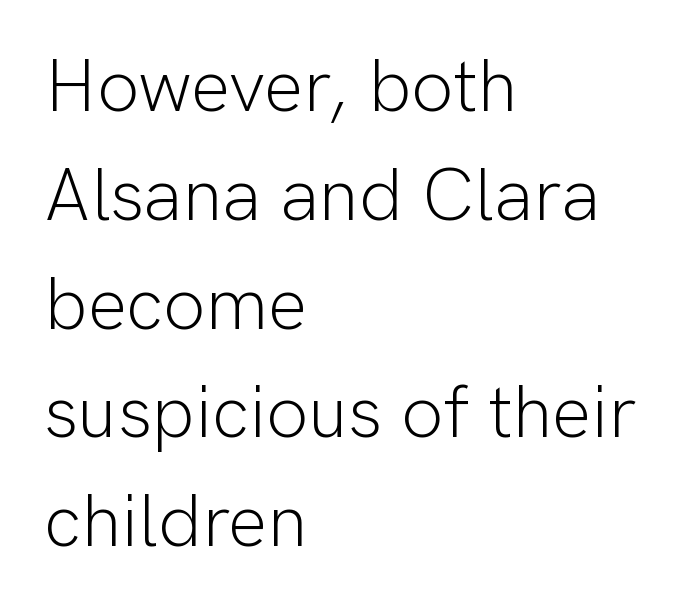
Q: Is the text bold? A: No.
Q: Is the text italic (slanted)? A: No, it is upright.
Q: Is the typeface a serif or a sans-serif typeface? A: Sans-serif.
Q: Is the text underlined? A: No.
Q: How is the paragraph aligned? A: Left-aligned.
Q: Is the spacing between letters normal or unusually wide? A: Normal.
Q: Is the spacing between lines tight, normal or loose? A: Normal.
Q: Width (condensed, normal, or wide)? A: Normal.
Q: Stroke contrast? A: Low.
Q: x-height? A: Medium.
Q: Monospaced? A: No.
